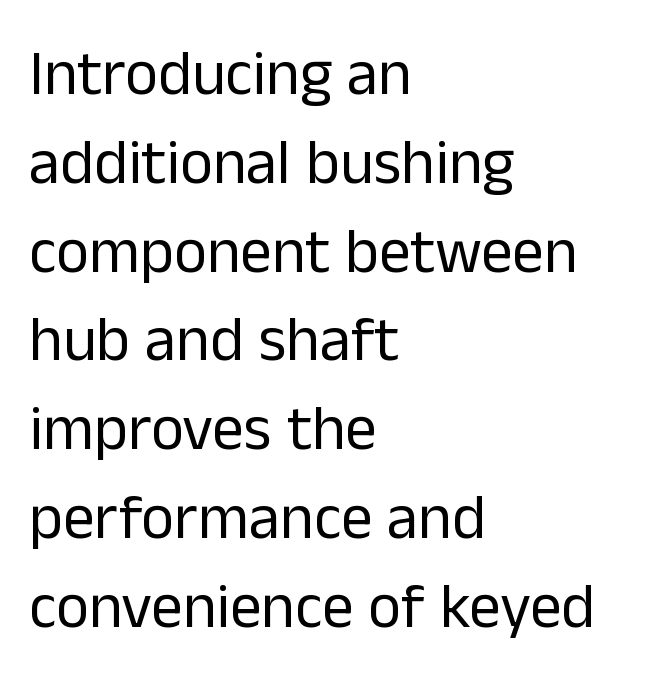
{"serif": "no", "italic": "no", "bold": "no", "weight": "regular", "width": "normal", "stroke_contrast": "low", "x_height": "medium", "monospaced": "no", "underline": "no", "align": "left", "line_spacing": "normal", "line_spacing_ratio": 1.41, "letter_spacing": "normal", "letter_spacing_em": 0.0, "glyph_px": 63}
